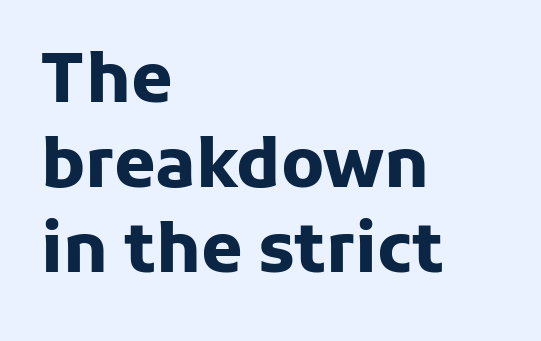
The image shows 67 px heavy sans-serif type, upright; set left-aligned, normal line spacing (1.27x), normal letter spacing, not underlined; low stroke contrast and a medium x-height.
